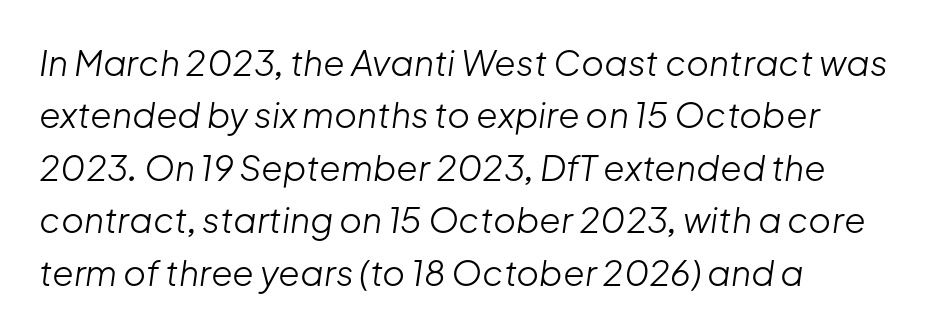
The image shows 35 px light type, italic (leaning right); set left-aligned, normal line spacing (1.5x), normal letter spacing, not underlined; low stroke contrast and a medium x-height.
